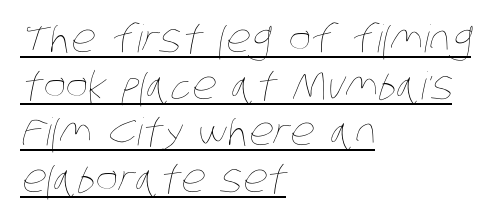
Q: Is the text bold? A: No.
Q: Is the text underlined? A: Yes.
Q: How is the paragraph aligned? A: Left-aligned.
Q: Is the spacing between letters normal or unusually wide? A: Normal.
Q: Width (condensed, normal, or wide)? A: Condensed.
Q: Stroke contrast? A: Low.
Q: x-height? A: Large.
Q: Monospaced? A: No.
